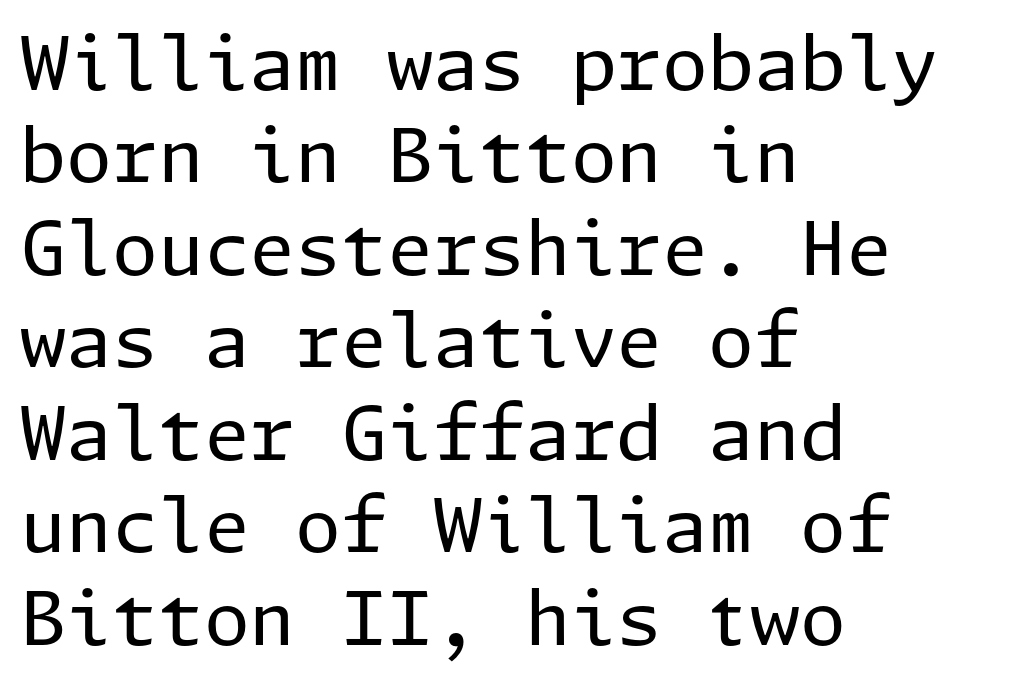
Q: Is the text bold? A: No.
Q: Is the text italic (slanted)? A: No, it is upright.
Q: Is the typeface a serif or a sans-serif typeface? A: Sans-serif.
Q: Is the text underlined? A: No.
Q: How is the paragraph aligned? A: Left-aligned.
Q: Is the spacing between letters normal or unusually wide? A: Normal.
Q: Is the spacing between lines tight, normal or loose? A: Normal.
Q: Width (condensed, normal, or wide)? A: Normal.
Q: Stroke contrast? A: Low.
Q: x-height? A: Medium.
